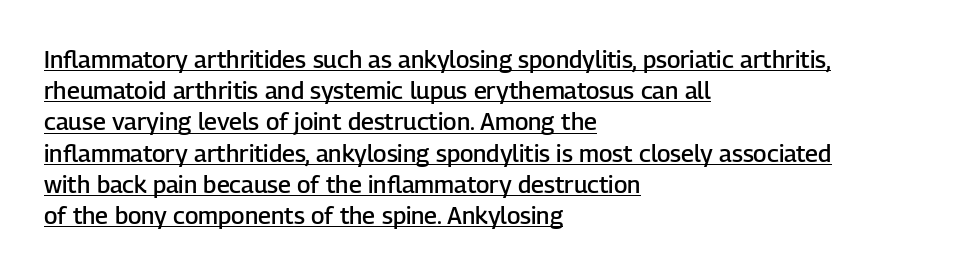
The font is running at a semibold setting, under full bold. One glance says typical: line gaps are just what's usual. How are the letters spaced? Ordinarily, with no added tracking. If you drew a ruler down the left edge, every line would touch it.
